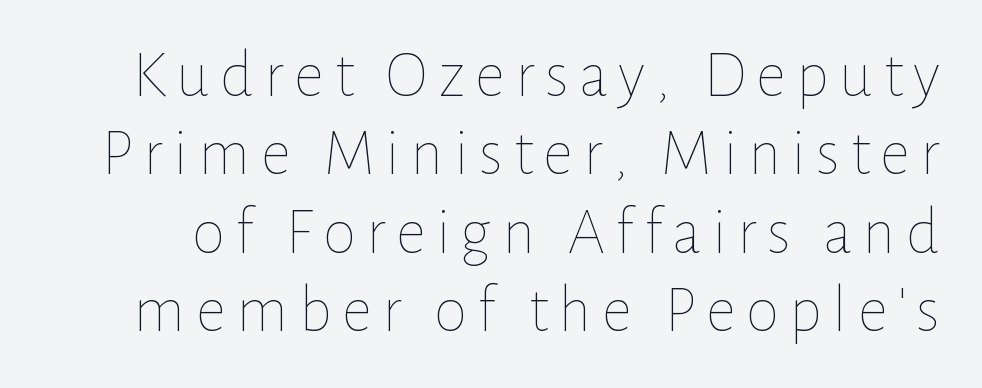
Q: Is the text bold? A: No.
Q: Is the text italic (slanted)? A: No, it is upright.
Q: Is the text underlined? A: No.
Q: Width (condensed, normal, or wide)? A: Normal.
Q: Stroke contrast? A: Low.
Q: x-height? A: Medium.
Q: Monospaced? A: No.
